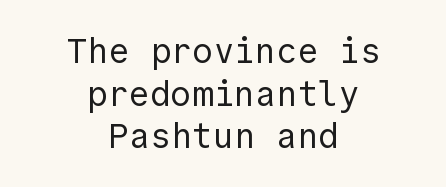
The designer went with a sans here, leaving each stem footless. Letters have the restrained weight of plain body copy at most. Here the glyphs are tracked normally, forming tight word shapes. If you folded the block vertically in half, each line would mirror itself in length. Has an underline been added? It has not. Italic? Not at all — the glyphs are vertical.
